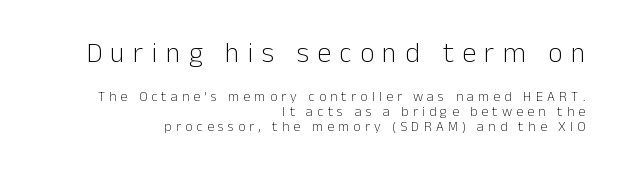
{"serif": "no", "italic": "no", "bold": "no", "weight": "light", "width": "normal", "stroke_contrast": "low", "x_height": "medium", "monospaced": "no", "underline": "no", "align": "right", "line_spacing": "tight", "line_spacing_ratio": 1.09, "letter_spacing": "wide", "letter_spacing_em": 0.3, "larger_block": "first", "size_ratio": 2.0, "glyph_px": 28}
